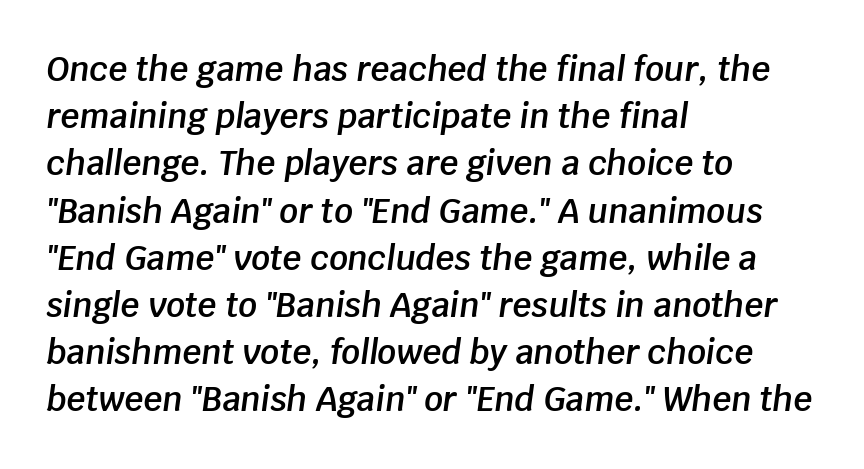
{"italic": "yes", "lean": "right", "slant_degrees": 8, "bold": "semi", "weight": "semibold", "width": "normal", "stroke_contrast": "low", "x_height": "large", "monospaced": "no", "underline": "no", "align": "left", "line_spacing": "normal", "line_spacing_ratio": 1.43, "letter_spacing": "normal", "letter_spacing_em": 0.0, "glyph_px": 33}
